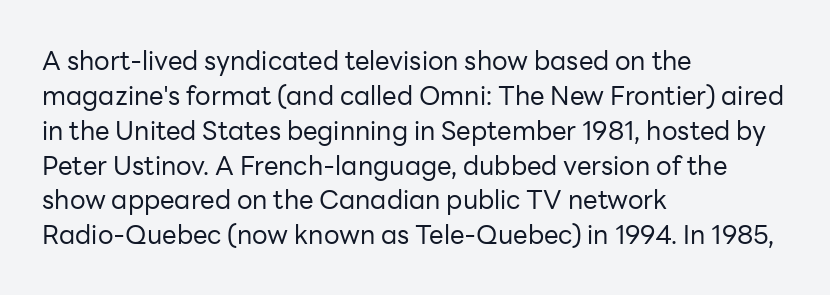
The strip under each line holds only bare page. Short note: letters normally spaced. The axis of the letterforms is exactly vertical. Line spacing here is normal. The rendering anchors every line to the left-hand side.
